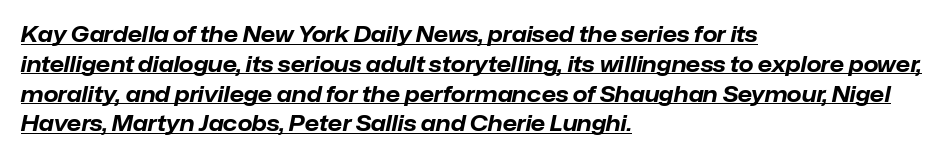
Q: Is the text bold? A: Yes.
Q: Is the text italic (slanted)? A: Yes, it leans right by about 12 degrees.
Q: Is the text underlined? A: Yes.
Q: How is the paragraph aligned? A: Left-aligned.
Q: Is the spacing between letters normal or unusually wide? A: Normal.
Q: Is the spacing between lines tight, normal or loose? A: Normal.
